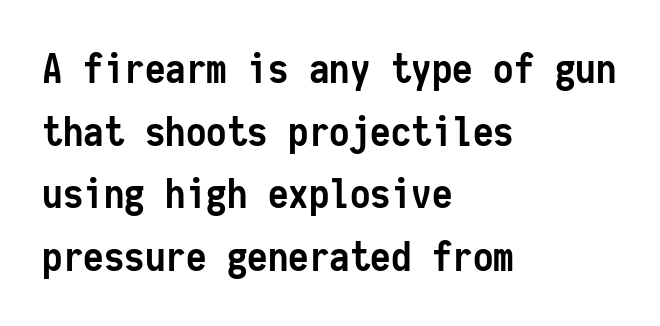
Observe the absence of serifs on each vertical stroke in this sample. Thick stems and heavy bowls — unmistakably bold. Rows of type keep a routine distance in the vertical direction. The face used here is monospaced, like something from a code editor.
